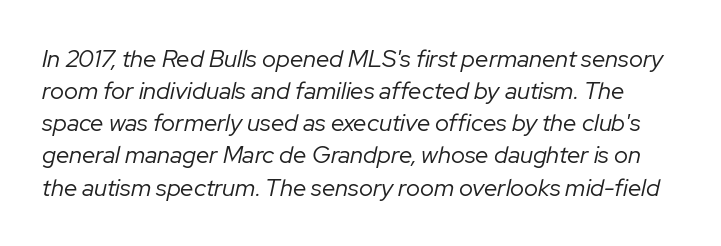
{"italic": "yes", "lean": "right", "slant_degrees": 12, "bold": "no", "underline": "no", "line_spacing": "normal", "line_spacing_ratio": 1.34, "letter_spacing": "normal", "letter_spacing_em": 0.0, "glyph_px": 24}
